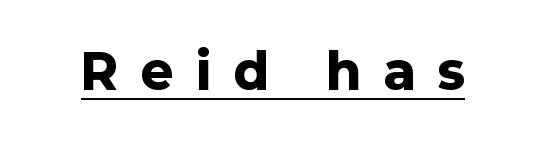
Q: Is the text bold? A: Yes.
Q: Is the text italic (slanted)? A: No, it is upright.
Q: Is the typeface a serif or a sans-serif typeface? A: Sans-serif.
Q: Is the text underlined? A: Yes.
Q: Is the spacing between letters normal or unusually wide? A: Unusually wide.
Q: Width (condensed, normal, or wide)? A: Normal.
Q: Stroke contrast? A: Low.
Q: x-height? A: Medium.
Q: Monospaced? A: No.
